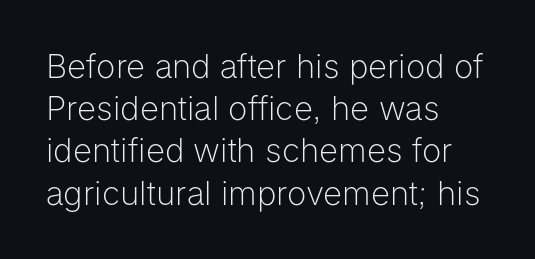
The image shows 33 px light sans-serif type, upright; set left-aligned, normal line spacing (1.28x), normal letter spacing, not underlined; low stroke contrast and a medium x-height.
